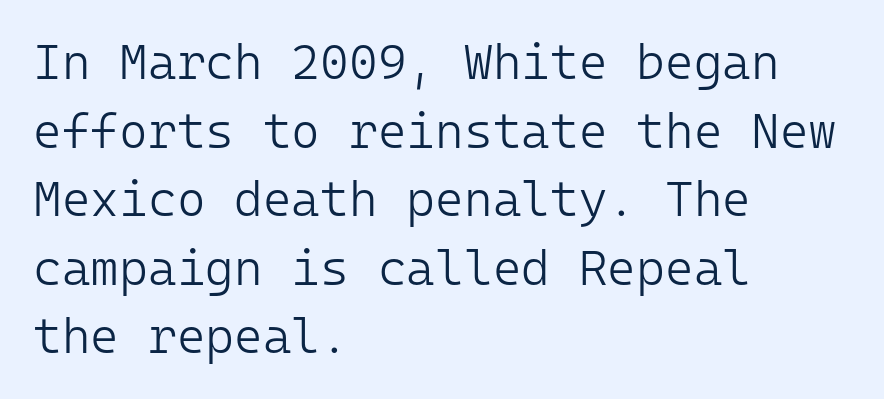
To sum up the face: it is a sans, with no serifs. You could count columns in this text — the font is strictly monospaced. Clear beneath every line of the passage. The strokes are not fattened; the text isn't bold. Left-aligned paragraph, ragged on the right. Honestly, the row spacing looks completely unremarkable.
